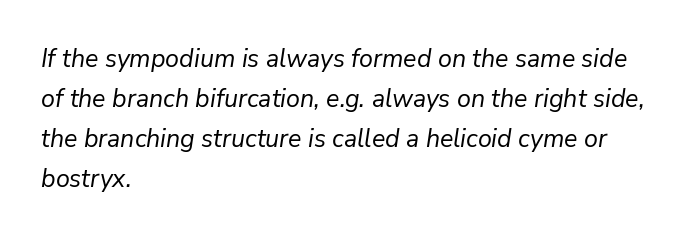
{"italic": "yes", "lean": "right", "slant_degrees": 9, "bold": "no", "underline": "no", "align": "left", "line_spacing": "normal", "line_spacing_ratio": 1.6, "letter_spacing": "normal", "letter_spacing_em": 0.0, "glyph_px": 25}
